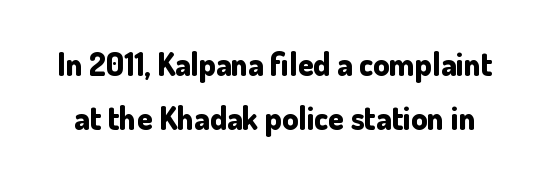
{"serif": "no", "italic": "no", "bold": "yes", "weight": "bold", "width": "normal", "stroke_contrast": "low", "x_height": "small", "monospaced": "no", "underline": "no", "line_spacing": "normal", "line_spacing_ratio": 1.7, "letter_spacing": "normal", "letter_spacing_em": 0.0, "glyph_px": 32}
